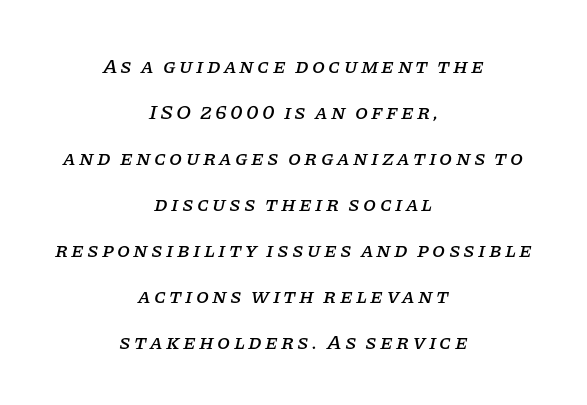
{"italic": "yes", "lean": "right", "slant_degrees": 11, "underline": "no", "align": "center", "line_spacing": "loose", "line_spacing_ratio": 2.19, "glyph_px": 21}
